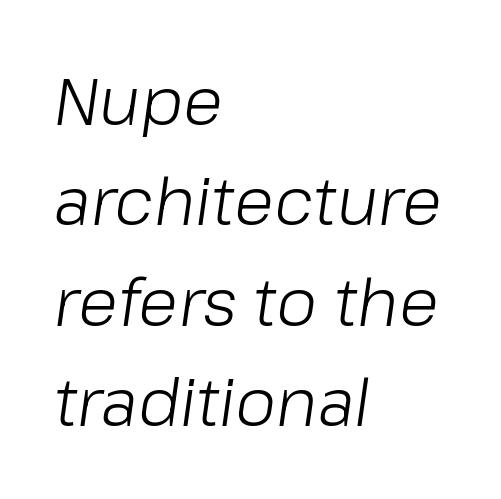
Any mark beneath the type? The region is blank. Horizontal alignment here is leftward, the default for most running prose. Default kerning and tracking; the words read as compact shapes. It's the slanting kind of type. Weight: in the light-to-regular range.
